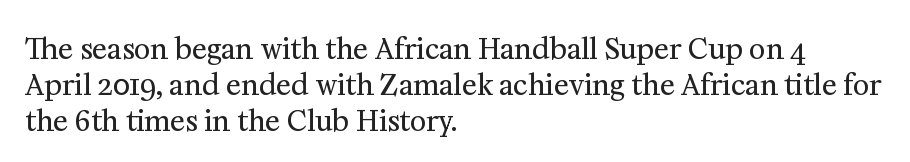
The image shows 28 px regular-weight serif type, upright; set left-aligned, normal line spacing (1.28x), normal letter spacing, not underlined; medium stroke contrast and a medium x-height.
